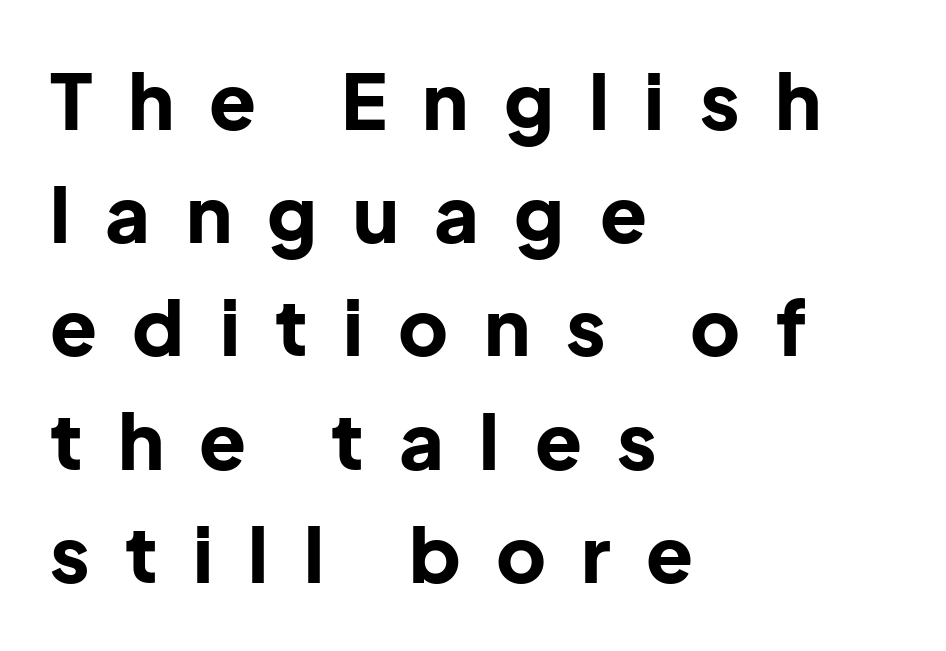
Line beginnings align vertically; line endings do not. Underlining? Definitely not there. The designer went with a sans here, leaving each stem footless. Each new line begins a customary step beneath the previous one. Every character sits straight up, as roman type does. The strokes are fattened all the way to bold.
